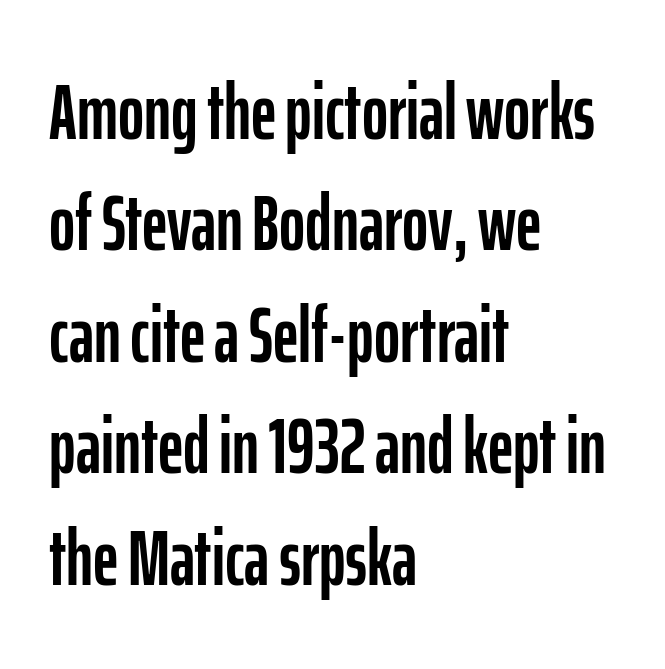
Q: Is the text italic (slanted)? A: No, it is upright.
Q: Is the typeface a serif or a sans-serif typeface? A: Sans-serif.
Q: Is the text underlined? A: No.
Q: How is the paragraph aligned? A: Left-aligned.
Q: Is the spacing between letters normal or unusually wide? A: Normal.
Q: Is the spacing between lines tight, normal or loose? A: Normal.
Q: Width (condensed, normal, or wide)? A: Condensed.
Q: Stroke contrast? A: Low.
Q: x-height? A: Medium.
Q: Monospaced? A: No.
